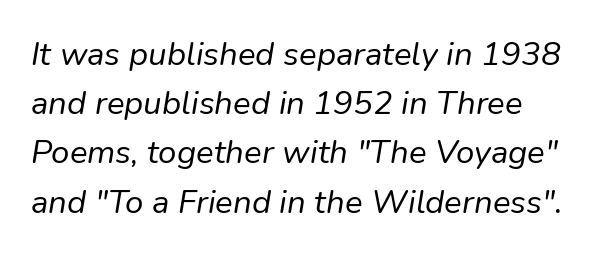
{"italic": "yes", "lean": "right", "slant_degrees": 9, "bold": "no", "weight": "regular", "width": "normal", "stroke_contrast": "low", "x_height": "medium", "monospaced": "no", "underline": "no", "align": "left", "line_spacing": "normal", "line_spacing_ratio": 1.49, "letter_spacing": "normal", "letter_spacing_em": 0.0, "glyph_px": 33}
